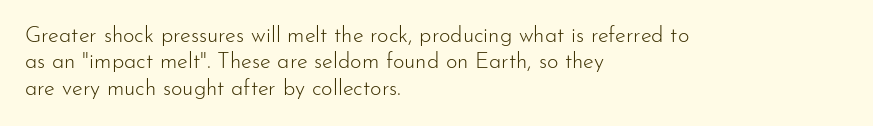
This sample uses an upright cut, with every glyph sitting square on the baseline. Underlining? Definitely not there. Heaviness? Minimal to ordinary, like unemphasized prose. Short note: letters normally spaced. Where is the straight margin? On the left.
